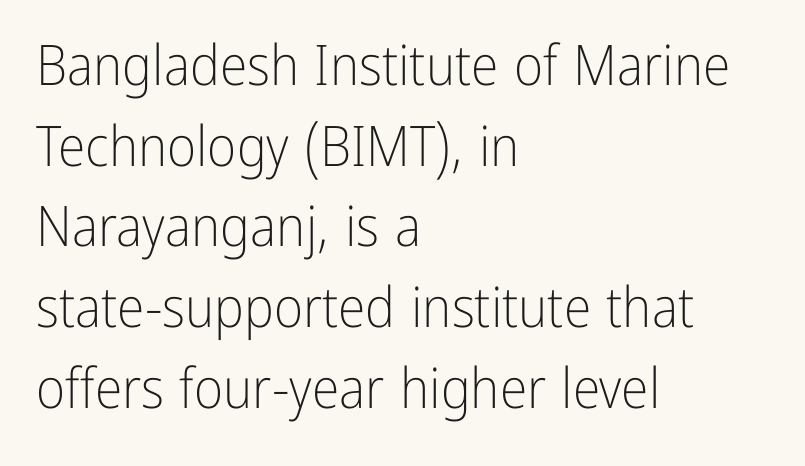
{"serif": "no", "italic": "no", "bold": "no", "weight": "light", "width": "condensed", "stroke_contrast": "low", "x_height": "medium", "monospaced": "no", "underline": "no", "align": "left", "line_spacing": "normal", "line_spacing_ratio": 1.44, "letter_spacing": "normal", "letter_spacing_em": 0.0, "glyph_px": 56}
